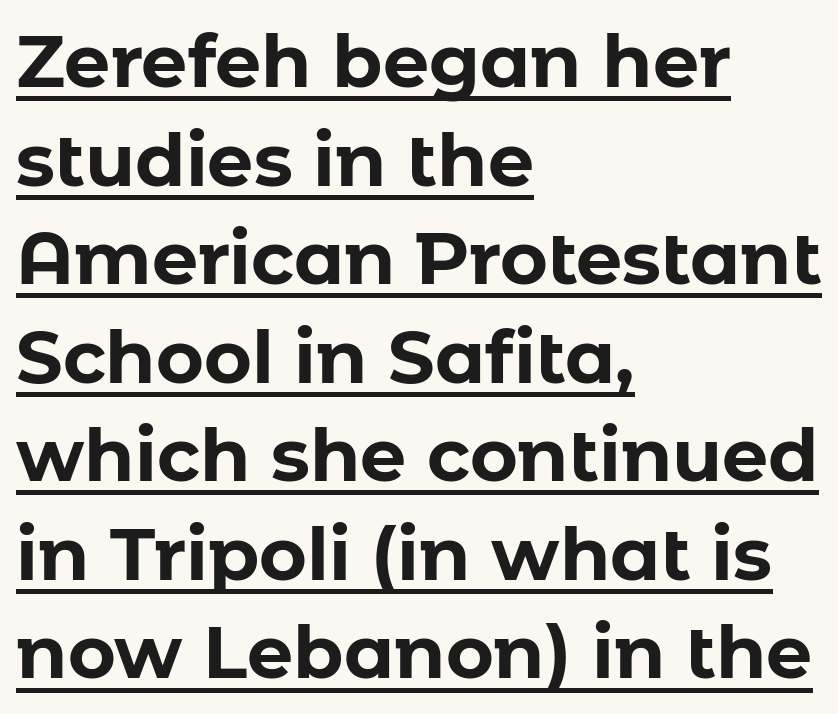
The image shows 73 px bold sans-serif type, upright; set left-aligned, normal line spacing (1.35x), normal letter spacing, underlined; low stroke contrast and a medium x-height.
